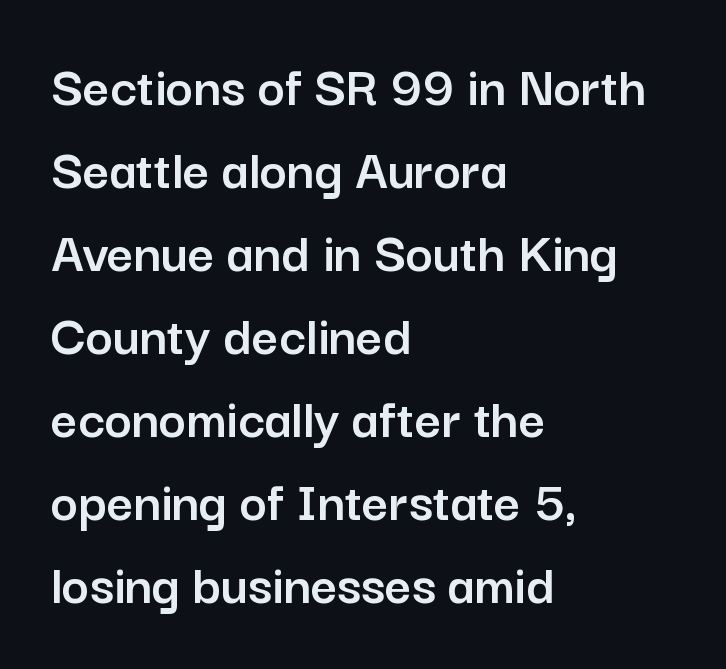
The face used here is a sans, in the tradition of grotesques and geometrics. The lines in this sample share a left origin and differ only in where they stop. Note the varied advance widths — an 'i' is clearly narrower than an 'm'. The lettering stays uniformly vertical, giving the passage a roman look. Compared with typical body copy, the letter spacing here is the same. This block has exactly the height ordinary leading produces.
